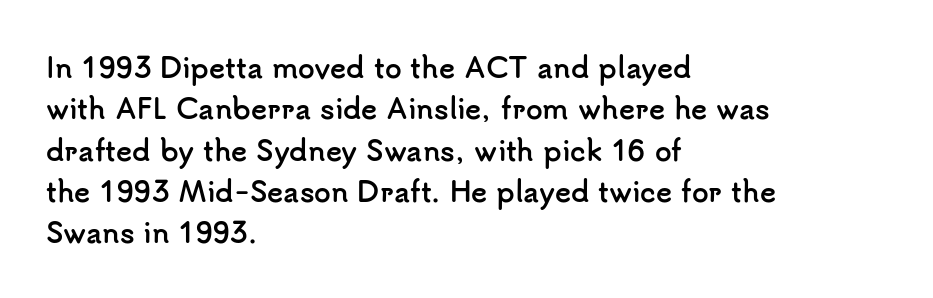
The image shows 27 px bold type, upright; set left-aligned, normal line spacing (1.53x), normal letter spacing, not underlined.
